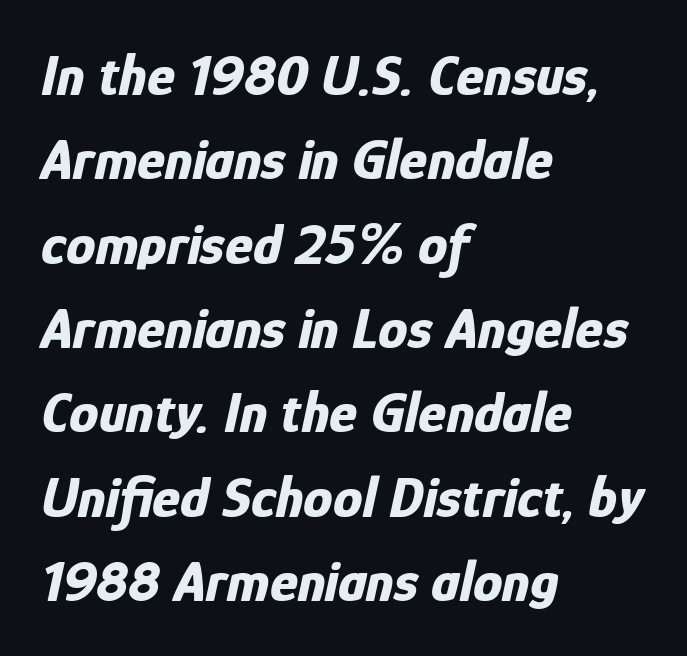
The image shows 59 px bold, condensed type, italic (leaning right); set left-aligned, normal line spacing (1.43x), normal letter spacing, not underlined; low stroke contrast and a medium x-height.
